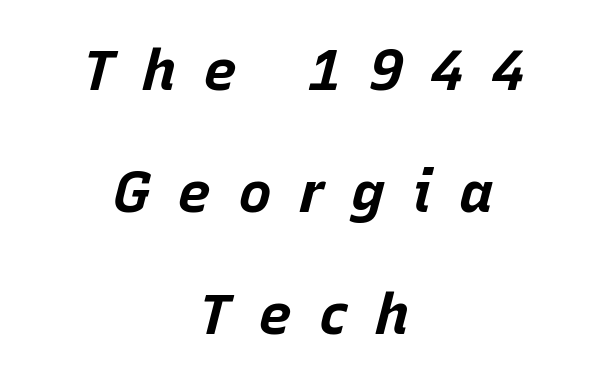
{"italic": "yes", "lean": "right", "slant_degrees": 15, "bold": "yes", "weight": "bold", "width": "normal", "stroke_contrast": "low", "x_height": "large", "monospaced": "no", "underline": "no", "align": "center", "line_spacing": "loose", "line_spacing_ratio": 2.14, "letter_spacing": "wide", "letter_spacing_em": 0.47, "glyph_px": 57}
